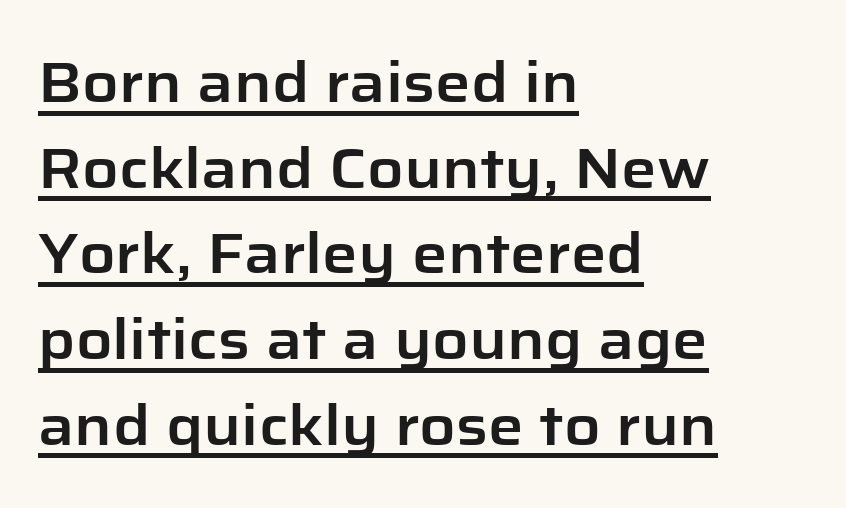
{"serif": "no", "italic": "no", "width": "normal", "stroke_contrast": "low", "x_height": "medium", "monospaced": "no", "underline": "yes", "align": "left", "line_spacing": "normal", "line_spacing_ratio": 1.53, "letter_spacing": "normal", "letter_spacing_em": 0.0, "glyph_px": 56}
